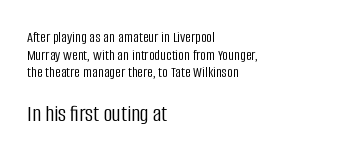
{"italic": "no", "bold": "no", "underline": "no", "align": "left", "line_spacing": "tight", "line_spacing_ratio": 1.1, "letter_spacing": "normal", "letter_spacing_em": 0.0, "larger_block": "second", "size_ratio": 1.5, "glyph_px": 24}
